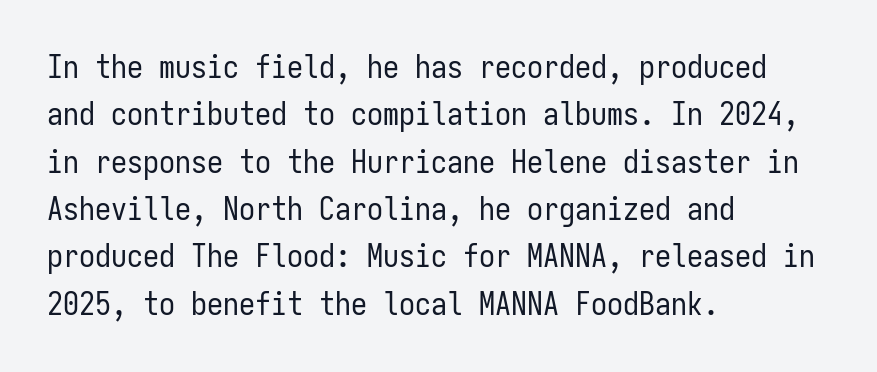
{"serif": "no", "italic": "no", "bold": "no", "weight": "regular", "width": "condensed", "stroke_contrast": "low", "x_height": "medium", "monospaced": "yes", "underline": "no", "align": "left", "line_spacing": "normal", "line_spacing_ratio": 1.48, "letter_spacing": "normal", "letter_spacing_em": 0.0, "glyph_px": 32}
